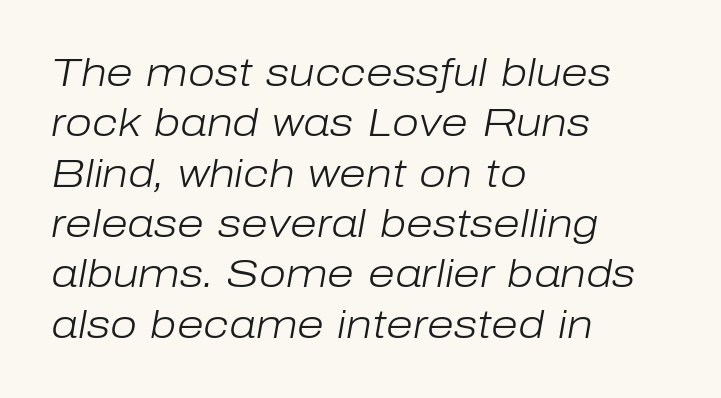
The image shows 39 px light type, italic (leaning right); set left-aligned, normal line spacing (1.29x), normal letter spacing, not underlined; low stroke contrast and a medium x-height.
